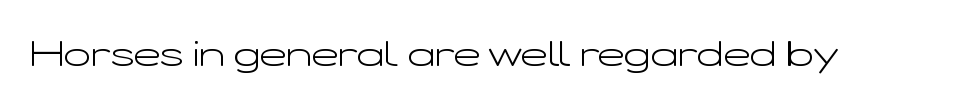
The image shows 36 px light, wide sans-serif type, upright; set normal letter spacing, not underlined; low stroke contrast and a medium x-height.
